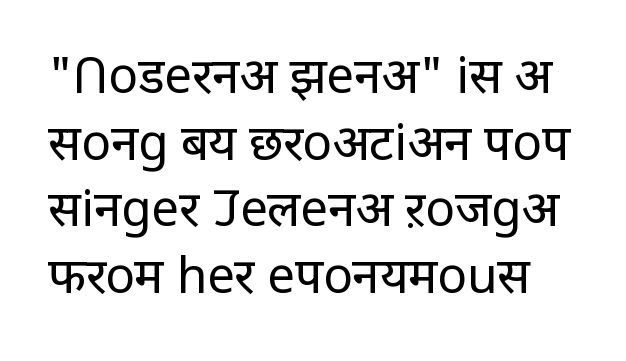
Q: Is the text bold? A: No.
Q: Is the text italic (slanted)? A: No, it is upright.
Q: Is the typeface a serif or a sans-serif typeface? A: Sans-serif.
Q: Is the text underlined? A: No.
Q: Is the spacing between letters normal or unusually wide? A: Normal.
Q: Is the spacing between lines tight, normal or loose? A: Normal.
Q: Width (condensed, normal, or wide)? A: Normal.
Q: Stroke contrast? A: Low.
Q: x-height? A: Large.
Q: Monospaced? A: No.
